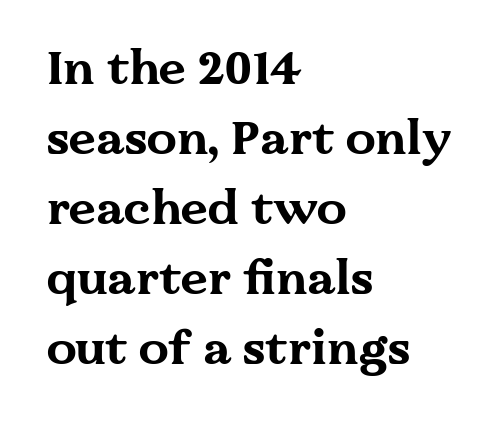
Q: Is the text bold? A: Yes.
Q: Is the text italic (slanted)? A: No, it is upright.
Q: Is the typeface a serif or a sans-serif typeface? A: Serif.
Q: Is the text underlined? A: No.
Q: How is the paragraph aligned? A: Left-aligned.
Q: Is the spacing between letters normal or unusually wide? A: Normal.
Q: Is the spacing between lines tight, normal or loose? A: Normal.
Q: Width (condensed, normal, or wide)? A: Wide.
Q: Stroke contrast? A: Medium.
Q: x-height? A: Medium.
Q: Monospaced? A: No.
